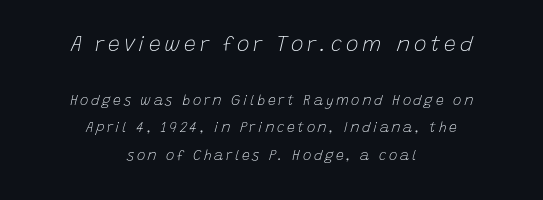
Q: Is the text bold? A: No.
Q: Is the text italic (slanted)? A: Yes, it leans right by about 15 degrees.
Q: Is the text underlined? A: No.
Q: How is the paragraph aligned? A: Centered.
Q: Is the spacing between lines tight, normal or loose? A: Loose.
Q: Which block of text is set in a larger size, the first (top) or the second (bottom)? A: The first (top) one.
